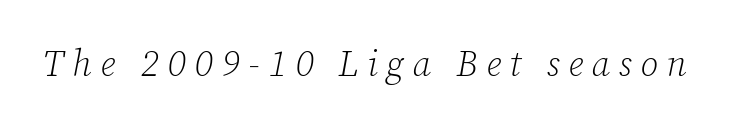
The image shows 36 px light serif type, italic (leaning right); set unusually wide letter spacing (+0.24 em), not underlined; low stroke contrast and a medium x-height.
